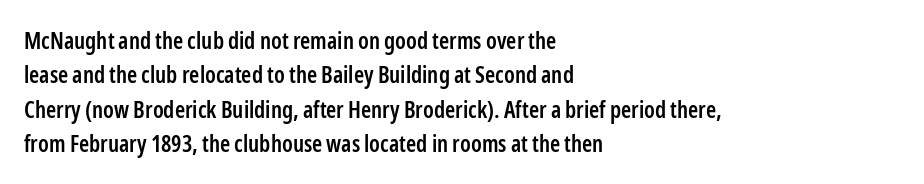
{"italic": "no", "bold": "semi", "underline": "no", "align": "left", "line_spacing": "normal", "line_spacing_ratio": 1.5, "letter_spacing": "normal", "letter_spacing_em": 0.0, "glyph_px": 23}
